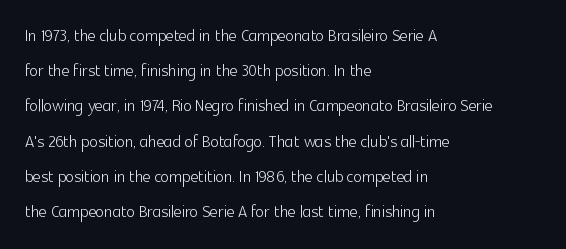
The image shows 22 px text type, upright; set left-aligned, normal line spacing (1.6x), normal letter spacing, not underlined.
